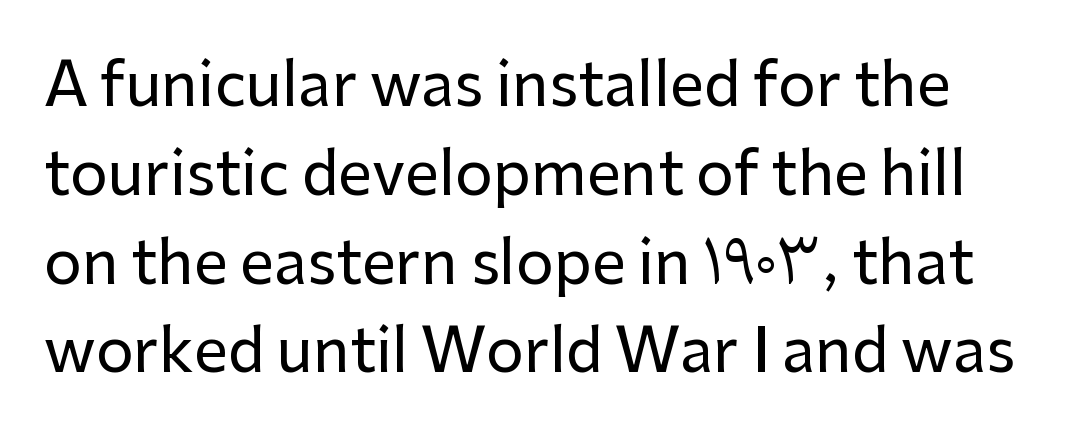
This sample uses an upright cut, with every glyph sitting square on the baseline. Observe the absence of serifs on each vertical stroke in this sample. This sample uses plain, unmodified letter spacing. These lines are rendered in a variable-pitch font.
